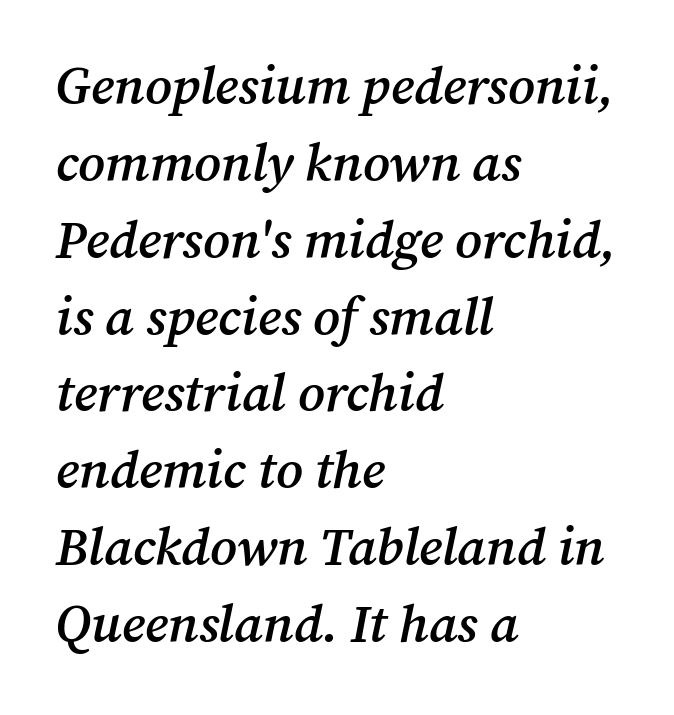
The image shows 53 px semibold serif type, italic (leaning right); set left-aligned, normal line spacing (1.45x), normal letter spacing, not underlined; medium stroke contrast and a medium x-height.
